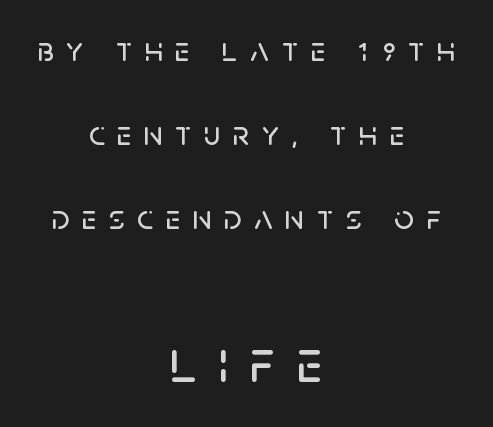
{"serif": "no", "italic": "no", "width": "normal", "stroke_contrast": "low", "x_height": "large", "monospaced": "no", "underline": "no", "align": "center", "line_spacing": "loose", "line_spacing_ratio": 2.4, "letter_spacing": "wide", "letter_spacing_em": 0.35, "larger_block": "second", "size_ratio": 1.74, "glyph_px": 61}
